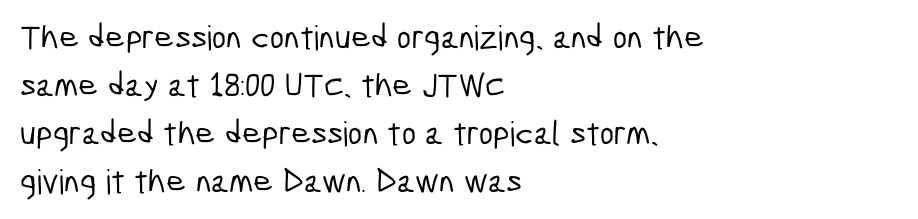
What's the leading like? Ordinary, nothing unusual. Inter-character spacing is left at the font's built-in metrics. Serifs: no, the terminals of the letterforms are clean. Is this a fixed-width face? No — the glyphs have proportional, varying widths. The strip under each line holds only bare page.
